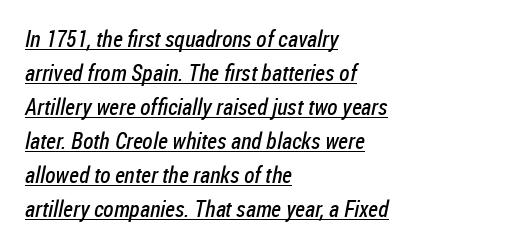
The image shows 23 px text type; set left-aligned, normal line spacing (1.48x), normal letter spacing, underlined.
